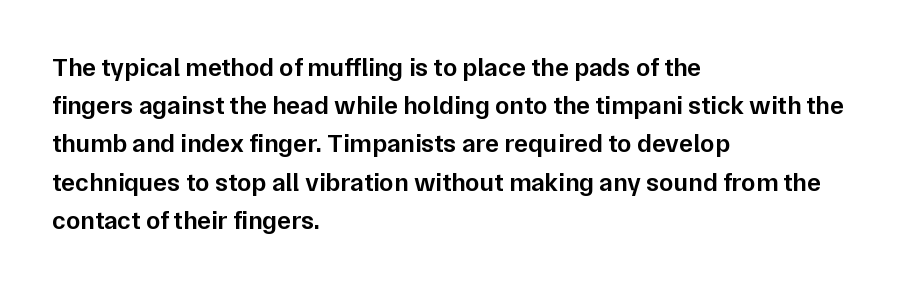
Q: Is the text bold? A: Semi-bold.
Q: Is the text italic (slanted)? A: No, it is upright.
Q: Is the text underlined? A: No.
Q: How is the paragraph aligned? A: Left-aligned.
Q: Is the spacing between letters normal or unusually wide? A: Normal.
Q: Is the spacing between lines tight, normal or loose? A: Normal.
